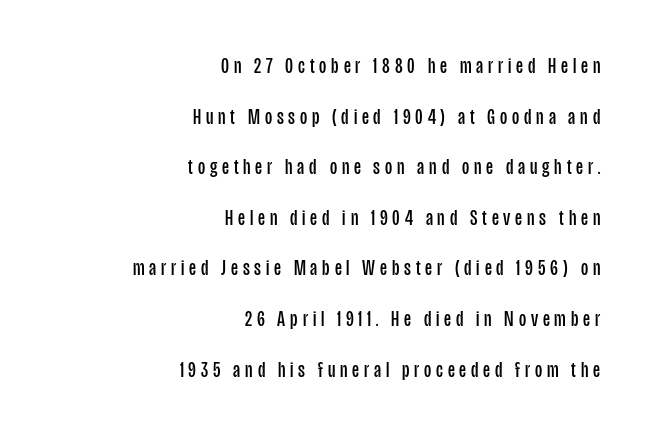
Q: Is the text bold? A: No.
Q: Is the text italic (slanted)? A: No, it is upright.
Q: Is the text underlined? A: No.
Q: How is the paragraph aligned? A: Right-aligned.
Q: Is the spacing between letters normal or unusually wide? A: Unusually wide.
Q: Is the spacing between lines tight, normal or loose? A: Loose.
